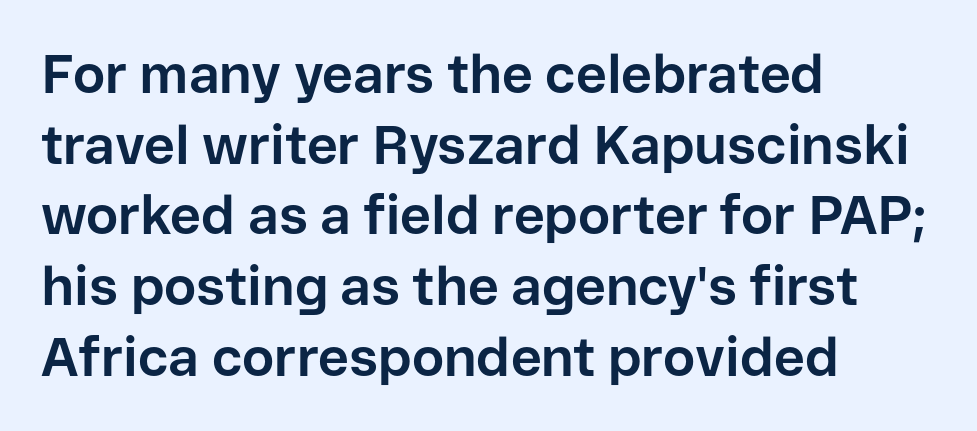
Q: Is the text bold? A: Yes.
Q: Is the text italic (slanted)? A: No, it is upright.
Q: Is the typeface a serif or a sans-serif typeface? A: Sans-serif.
Q: Is the text underlined? A: No.
Q: How is the paragraph aligned? A: Left-aligned.
Q: Is the spacing between letters normal or unusually wide? A: Normal.
Q: Is the spacing between lines tight, normal or loose? A: Normal.
Q: Width (condensed, normal, or wide)? A: Normal.
Q: Stroke contrast? A: Low.
Q: x-height? A: Medium.
Q: Monospaced? A: No.
